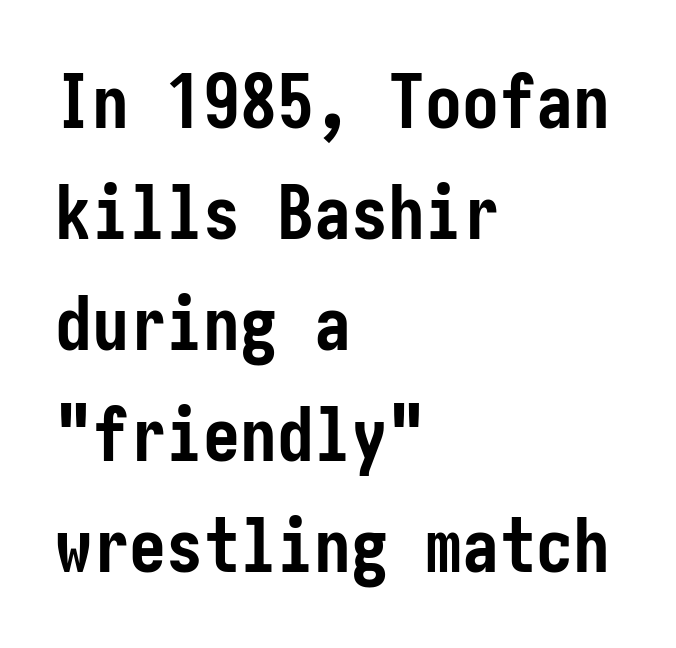
Honestly, the letter spacing is just normal — you wouldn't notice it. Casual observation: everything's shoved over to the left. I'd call this a sans setting — the letters go barefoot. Heavy, bold letterforms.
